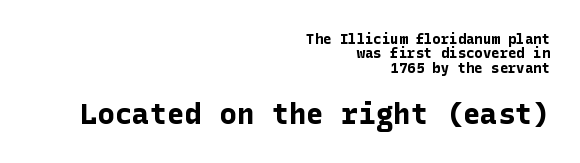
Q: Is the text bold? A: Yes.
Q: Is the text italic (slanted)? A: No, it is upright.
Q: Is the typeface a serif or a sans-serif typeface? A: Sans-serif.
Q: Is the text underlined? A: No.
Q: How is the paragraph aligned? A: Right-aligned.
Q: Is the spacing between letters normal or unusually wide? A: Normal.
Q: Is the spacing between lines tight, normal or loose? A: Tight.
Q: Which block of text is set in a larger size, the first (top) or the second (bottom)? A: The second (bottom) one.
Q: Width (condensed, normal, or wide)? A: Normal.
Q: Stroke contrast? A: Low.
Q: x-height? A: Medium.
